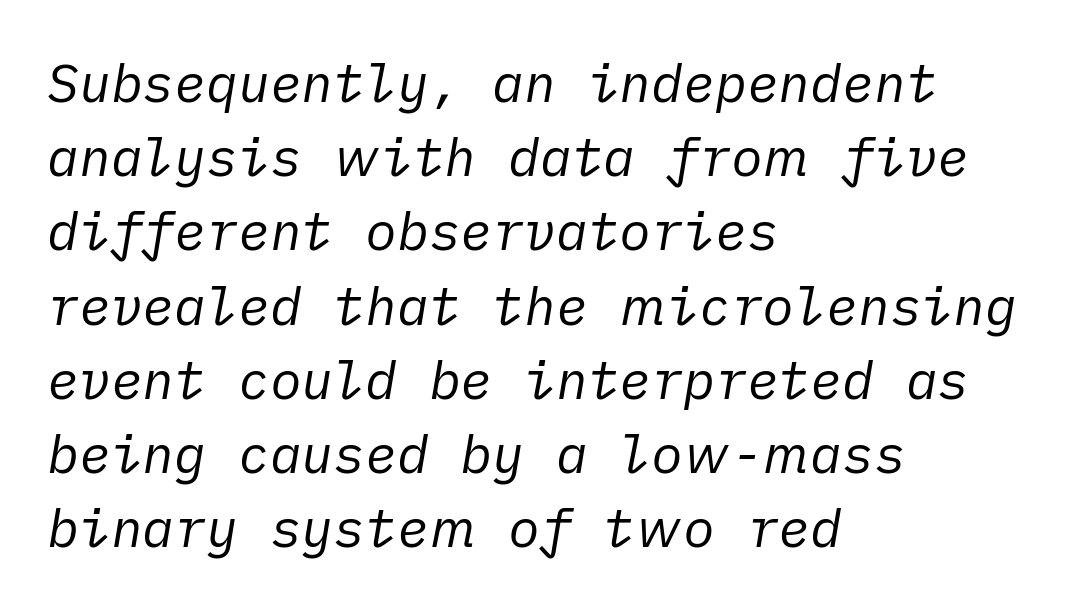
{"italic": "yes", "lean": "right", "slant_degrees": 10, "bold": "no", "weight": "regular", "width": "normal", "stroke_contrast": "low", "x_height": "medium", "underline": "no", "align": "left", "line_spacing": "normal", "line_spacing_ratio": 1.4, "letter_spacing": "normal", "letter_spacing_em": 0.0, "glyph_px": 53}
